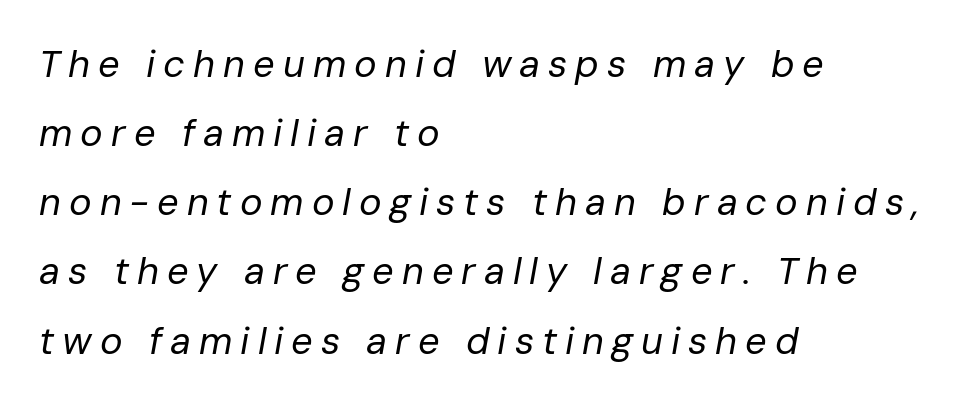
{"italic": "yes", "lean": "right", "slant_degrees": 10, "bold": "no", "weight": "regular", "width": "normal", "stroke_contrast": "low", "x_height": "medium", "monospaced": "no", "underline": "no", "align": "left", "line_spacing_ratio": 1.82, "letter_spacing": "wide", "letter_spacing_em": 0.21, "glyph_px": 38}
